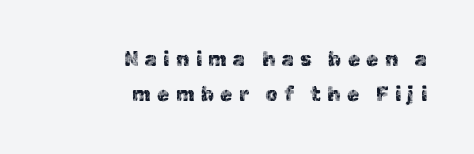
The image shows 20 px text type, upright; set right-aligned, line spacing 1.77x, unusually wide letter spacing (+0.31 em), not underlined.
